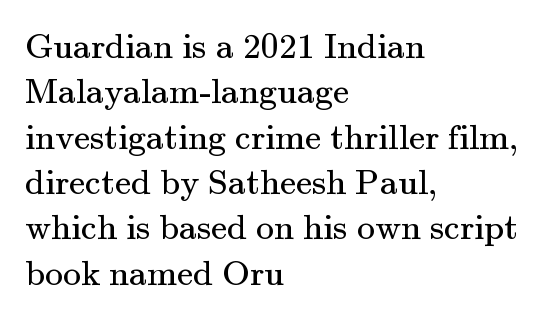
Counters stay open thanks to moderate or lighter strokes. How would I describe the line gaps? Plain and ordinary. In CSS terms this would be text-align: left. Check under the words: just untouched page.
